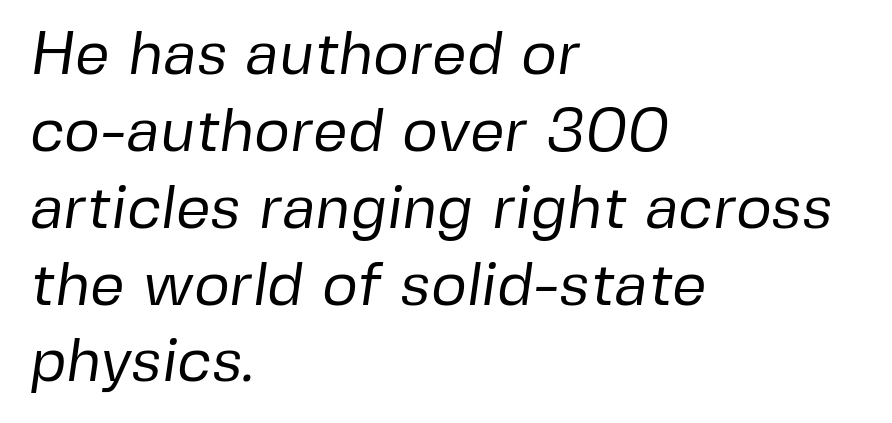
Q: Is the text bold? A: No.
Q: Is the typeface a serif or a sans-serif typeface? A: Sans-serif.
Q: Is the text underlined? A: No.
Q: How is the paragraph aligned? A: Left-aligned.
Q: Is the spacing between letters normal or unusually wide? A: Normal.
Q: Is the spacing between lines tight, normal or loose? A: Normal.
Q: Width (condensed, normal, or wide)? A: Normal.
Q: Stroke contrast? A: Low.
Q: x-height? A: Medium.
Q: Monospaced? A: No.
